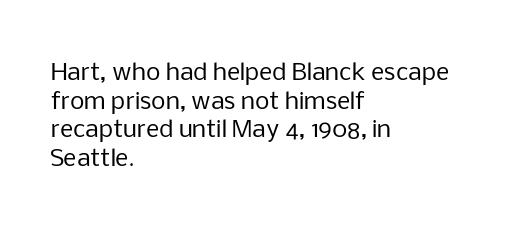
{"italic": "no", "bold": "no", "underline": "no", "align": "left", "line_spacing": "normal", "line_spacing_ratio": 1.25, "letter_spacing": "normal", "letter_spacing_em": 0.0, "glyph_px": 23}
